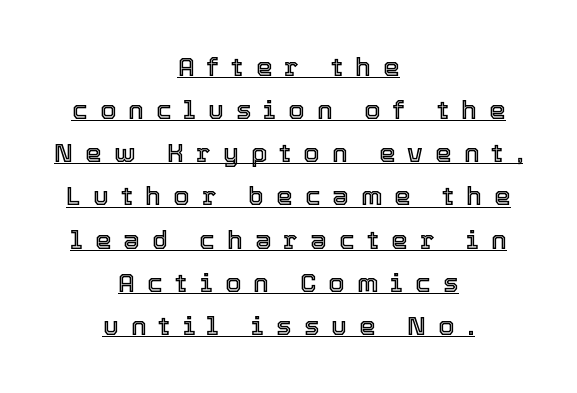
The image shows 26 px text type, upright; set centered, normal line spacing (1.66x), unusually wide letter spacing (+0.47 em), underlined.
